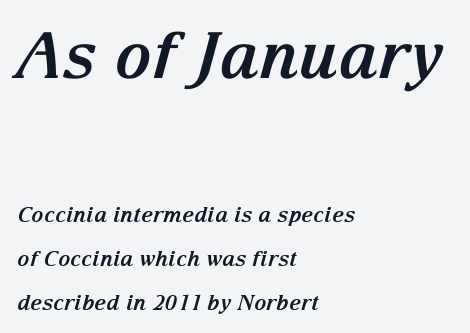
Q: Is the text bold? A: Yes.
Q: Is the text italic (slanted)? A: Yes, it leans right by about 15 degrees.
Q: Is the typeface a serif or a sans-serif typeface? A: Serif.
Q: Is the text underlined? A: No.
Q: How is the paragraph aligned? A: Left-aligned.
Q: Is the spacing between letters normal or unusually wide? A: Normal.
Q: Is the spacing between lines tight, normal or loose? A: Loose.
Q: Which block of text is set in a larger size, the first (top) or the second (bottom)? A: The first (top) one.
Q: Width (condensed, normal, or wide)? A: Normal.
Q: Stroke contrast? A: Medium.
Q: x-height? A: Medium.
Q: Monospaced? A: No.
